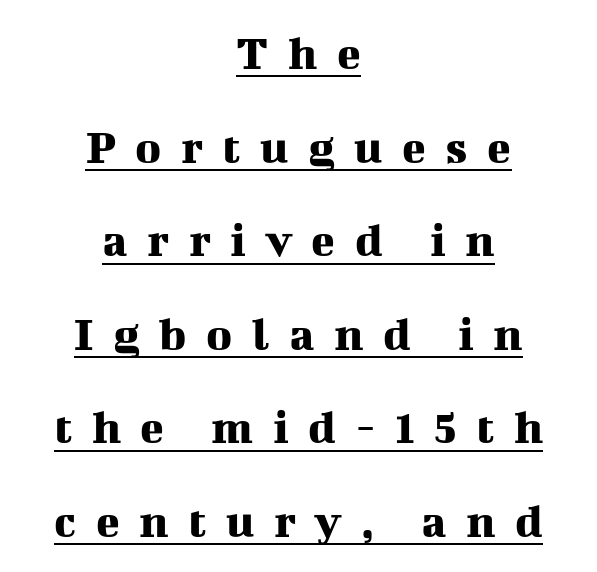
The image shows 49 px serif type, upright; set centered, loose line spacing (1.91x), unusually wide letter spacing (+0.4 em), underlined; medium stroke contrast and a medium x-height.
